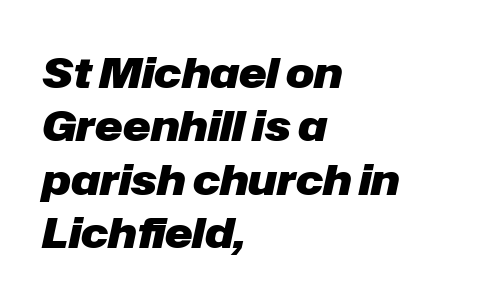
Its strokes are broad and dark, the hallmark of bold type. The type is set solid horizontally, with unmodified tracking. In CSS terms this would be text-align: left. Has an underline been added? It has not.
